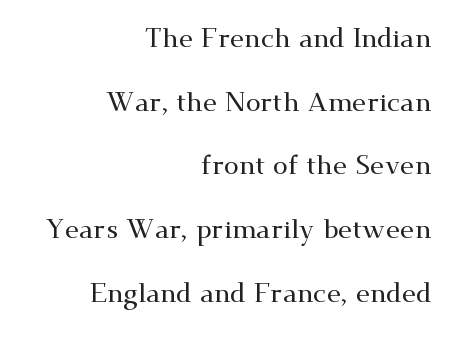
Q: Is the text italic (slanted)? A: No, it is upright.
Q: Is the text underlined? A: No.
Q: How is the paragraph aligned? A: Right-aligned.
Q: Is the spacing between letters normal or unusually wide? A: Normal.
Q: Is the spacing between lines tight, normal or loose? A: Loose.
